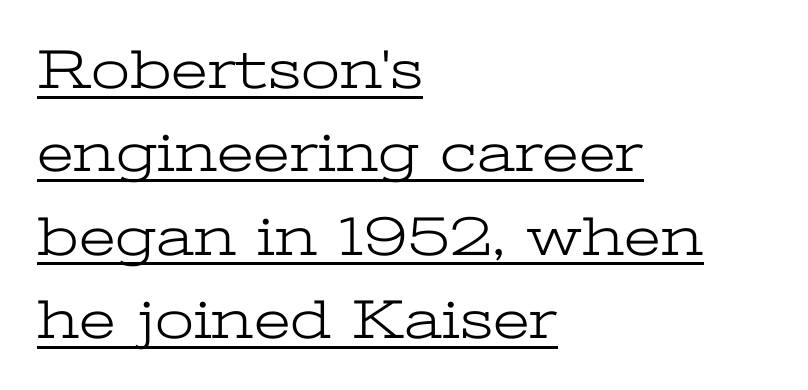
The image shows 56 px light, wide serif type, upright; set left-aligned, normal line spacing (1.49x), normal letter spacing, underlined; low stroke contrast and a medium x-height.
